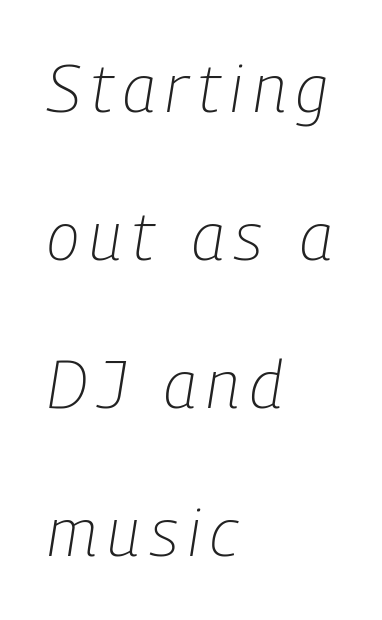
Q: Is the text bold? A: No.
Q: Is the text italic (slanted)? A: Yes, it leans right by about 9 degrees.
Q: Is the text underlined? A: No.
Q: How is the paragraph aligned? A: Left-aligned.
Q: Is the spacing between lines tight, normal or loose? A: Loose.
Q: Width (condensed, normal, or wide)? A: Condensed.
Q: Stroke contrast? A: Low.
Q: x-height? A: Medium.
Q: Monospaced? A: No.
